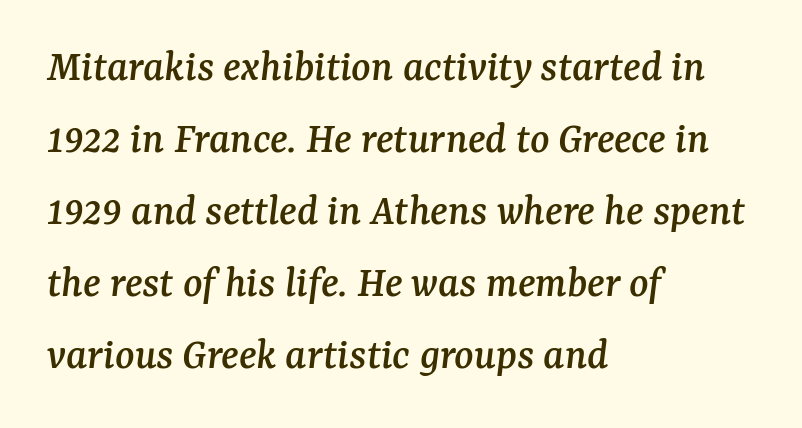
{"serif": "yes", "italic": "yes", "lean": "right", "slant_degrees": 7, "width": "normal", "stroke_contrast": "medium", "x_height": "medium", "monospaced": "no", "underline": "no", "align": "left", "line_spacing": "normal", "line_spacing_ratio": 1.6, "letter_spacing": "normal", "letter_spacing_em": 0.0, "glyph_px": 45}
